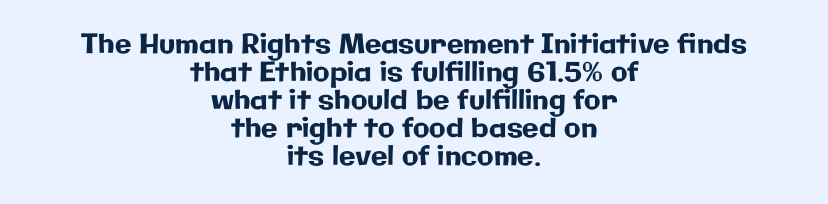
{"italic": "no", "underline": "no", "align": "center", "line_spacing": "tight", "line_spacing_ratio": 1.04, "letter_spacing": "normal", "letter_spacing_em": 0.0, "glyph_px": 27}
